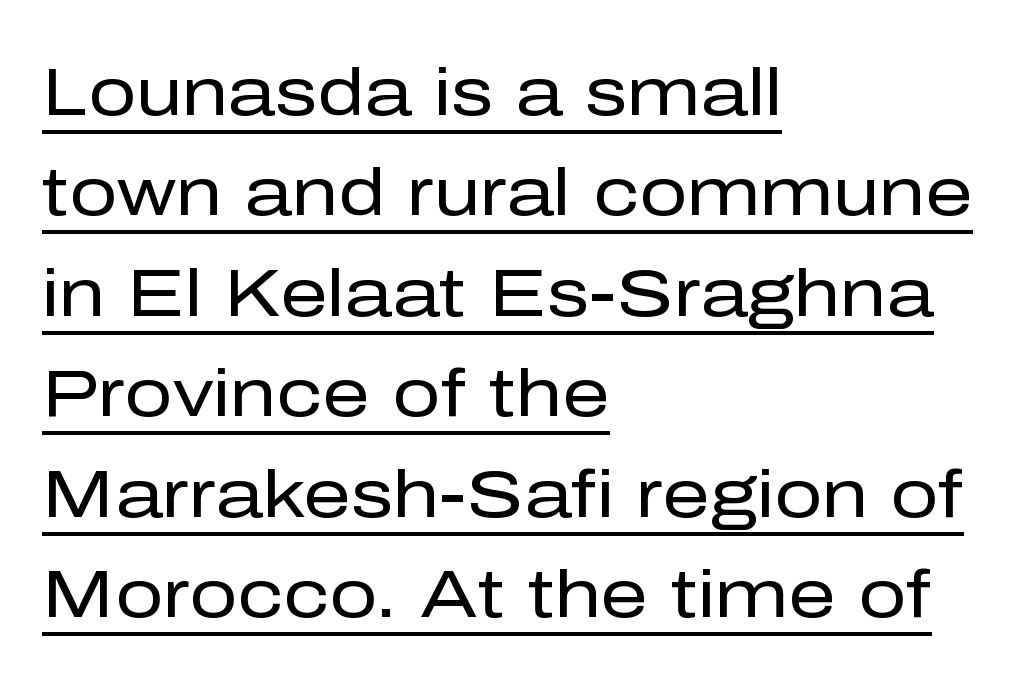
Quick note: interline space is typical. The rendered words wear a rule along their underside. Here the designer chose a conventional face with non-uniform glyph widths. The font is comparable to plain body text, perhaps lighter.
